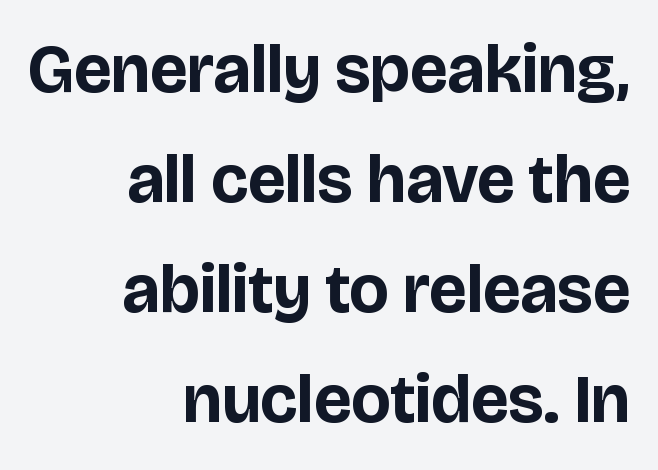
The image shows 68 px bold sans-serif type, upright; set right-aligned, normal line spacing (1.62x), normal letter spacing, not underlined; low stroke contrast and a large x-height.
